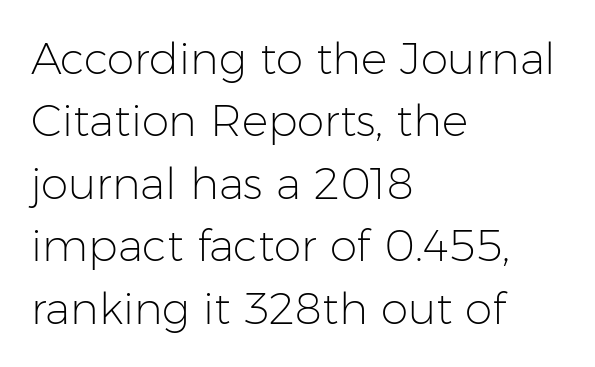
Q: Is the text bold? A: No.
Q: Is the text italic (slanted)? A: No, it is upright.
Q: Is the typeface a serif or a sans-serif typeface? A: Sans-serif.
Q: Is the text underlined? A: No.
Q: How is the paragraph aligned? A: Left-aligned.
Q: Is the spacing between letters normal or unusually wide? A: Normal.
Q: Is the spacing between lines tight, normal or loose? A: Normal.
Q: Width (condensed, normal, or wide)? A: Normal.
Q: Stroke contrast? A: Low.
Q: x-height? A: Medium.
Q: Monospaced? A: No.
